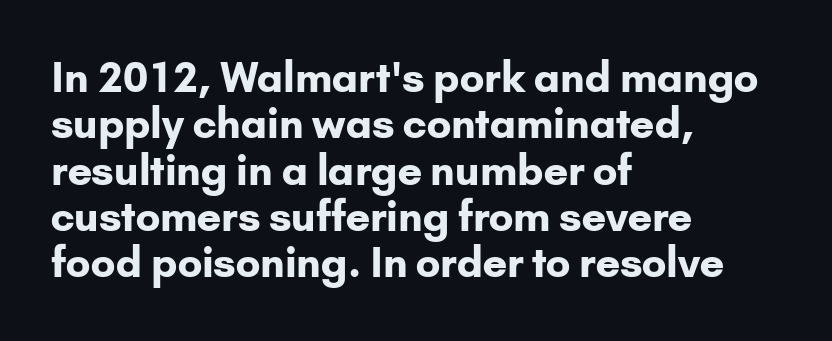
The image shows 41 px bold sans-serif type, upright; set left-aligned, tight line spacing (1.13x), normal letter spacing, not underlined; low stroke contrast and a small x-height.
